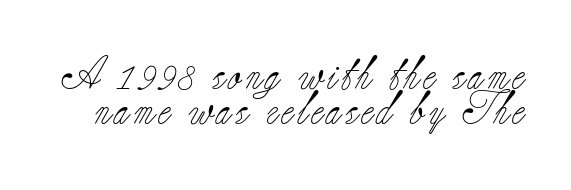
This sample has the flowing, uneven cadence of proportional lettering. Bare-footed words on every line. The vertical gap from one line to the next is small.
